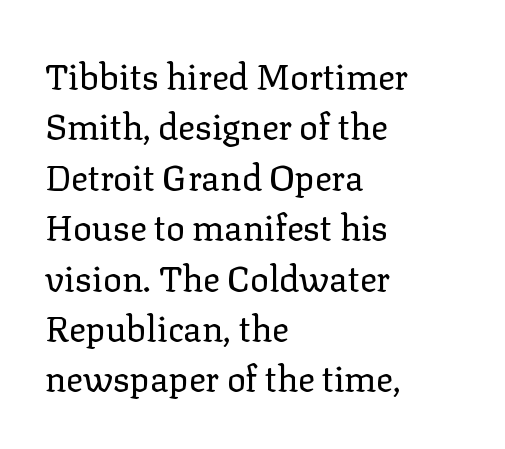
Q: Is the text bold? A: No.
Q: Is the text italic (slanted)? A: No, it is upright.
Q: Is the typeface a serif or a sans-serif typeface? A: Serif.
Q: Is the text underlined? A: No.
Q: How is the paragraph aligned? A: Left-aligned.
Q: Is the spacing between letters normal or unusually wide? A: Normal.
Q: Is the spacing between lines tight, normal or loose? A: Normal.
Q: Width (condensed, normal, or wide)? A: Normal.
Q: Stroke contrast? A: Low.
Q: x-height? A: Medium.
Q: Monospaced? A: No.
